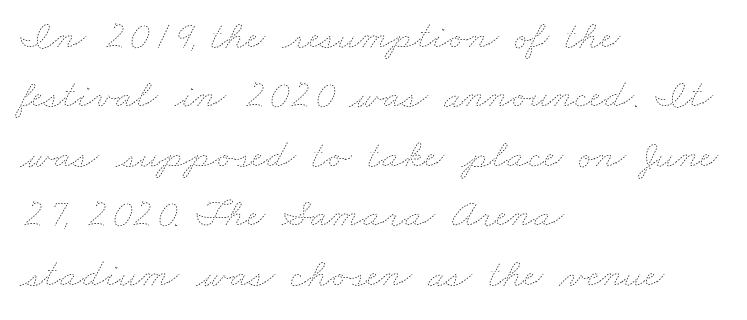
The tracking reads as untouched default to a designer's eye. Bold? No — there's no thickening of the strokes. The passage shown stacks its lines at a standard gap. Typeset ragged right — the left edge is the straight one. This sample has the flowing, uneven cadence of proportional lettering. Lines of text with bare space underneath.
